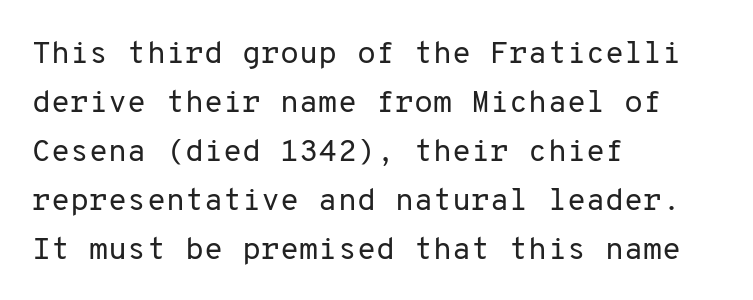
The image shows 31 px regular-weight sans-serif type, upright, monospaced; set left-aligned, normal line spacing (1.58x), normal letter spacing, not underlined; low stroke contrast and a medium x-height.
